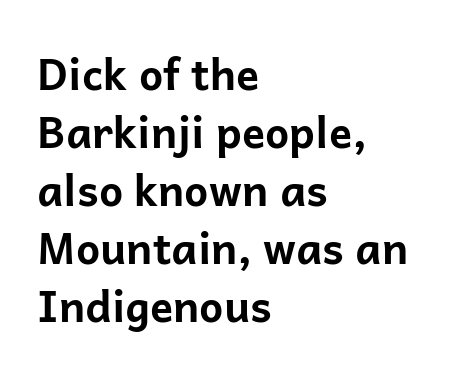
{"serif": "no", "italic": "no", "bold": "yes", "weight": "bold", "width": "normal", "stroke_contrast": "low", "x_height": "medium", "monospaced": "no", "underline": "no", "align": "left", "line_spacing": "normal", "line_spacing_ratio": 1.35, "letter_spacing": "normal", "letter_spacing_em": 0.0, "glyph_px": 43}
